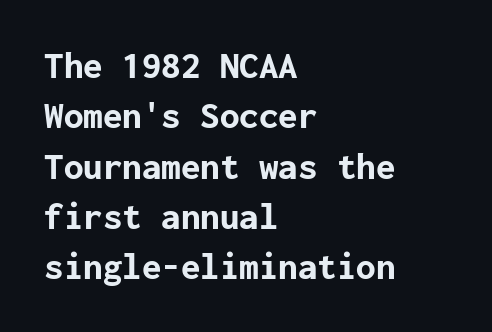
{"serif": "no", "italic": "no", "bold": "yes", "weight": "bold", "width": "normal", "stroke_contrast": "low", "x_height": "medium", "underline": "no", "align": "left", "line_spacing": "normal", "line_spacing_ratio": 1.29, "letter_spacing": "normal", "letter_spacing_em": 0.0, "glyph_px": 39}
